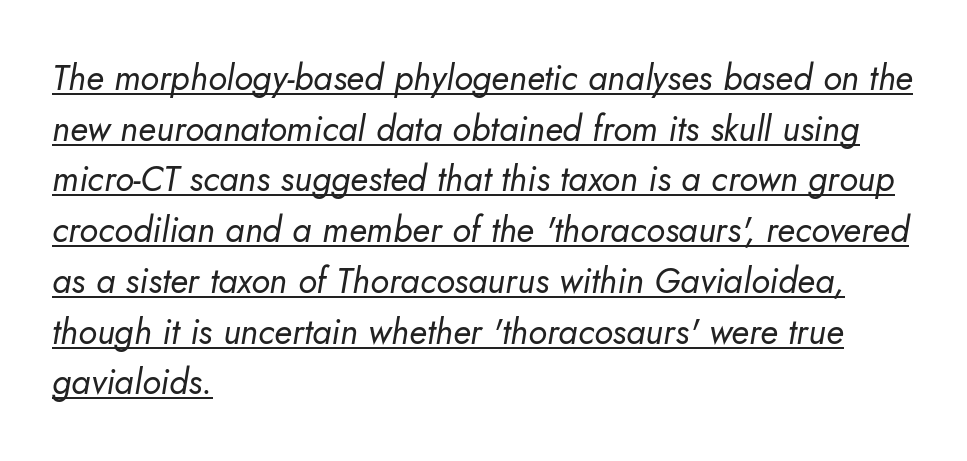
The image shows 35 px regular-weight type, italic (leaning right); set left-aligned, normal line spacing (1.45x), normal letter spacing, underlined; low stroke contrast and a small x-height.
